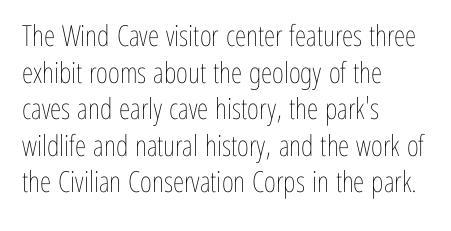
{"italic": "no", "bold": "no", "weight": "thin", "width": "condensed", "stroke_contrast": "low", "x_height": "medium", "monospaced": "no", "underline": "no", "align": "left", "line_spacing": "normal", "line_spacing_ratio": 1.26, "letter_spacing": "normal", "letter_spacing_em": 0.0, "glyph_px": 29}
